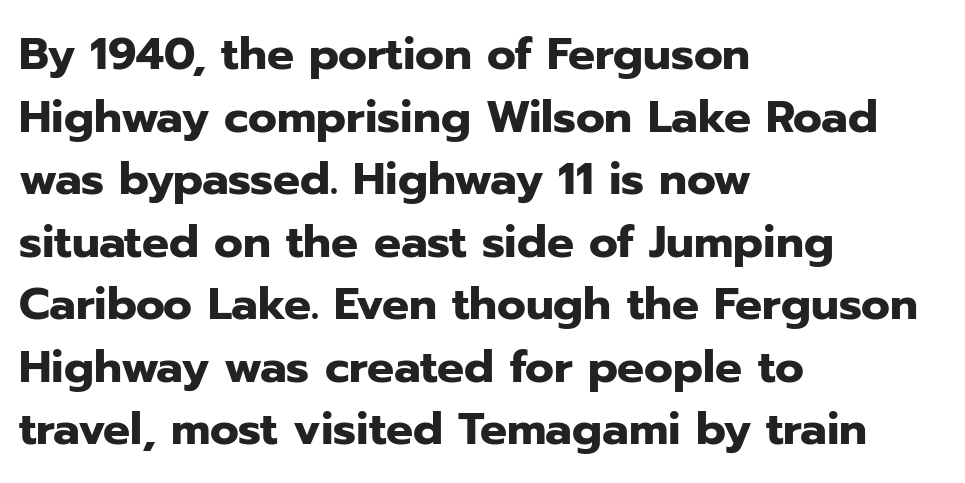
{"serif": "no", "italic": "no", "bold": "yes", "weight": "heavy", "width": "normal", "stroke_contrast": "low", "x_height": "medium", "monospaced": "no", "underline": "no", "align": "left", "line_spacing": "normal", "line_spacing_ratio": 1.39, "letter_spacing": "normal", "letter_spacing_em": 0.0, "glyph_px": 45}
